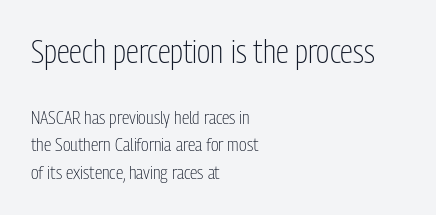
{"serif": "no", "italic": "no", "bold": "no", "weight": "light", "width": "condensed", "stroke_contrast": "low", "x_height": "medium", "monospaced": "no", "underline": "no", "align": "left", "line_spacing": "normal", "line_spacing_ratio": 1.44, "letter_spacing": "normal", "letter_spacing_em": 0.0, "larger_block": "first", "size_ratio": 1.74, "glyph_px": 33}
